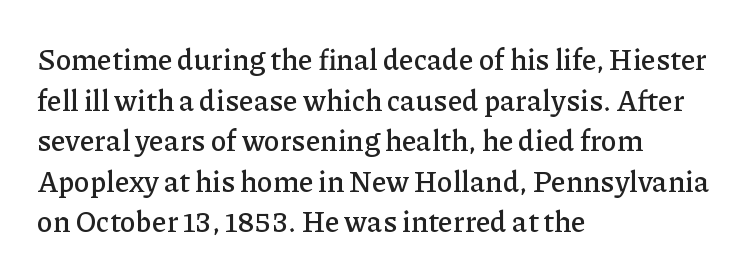
Just letters on the line, the space beneath them empty. Caption: multi-line text, flush left, ragged right. This sample has the flowing, uneven cadence of proportional lettering. Font category for this specimen: serif. The lines sit at an ordinary, default distance from one another.
